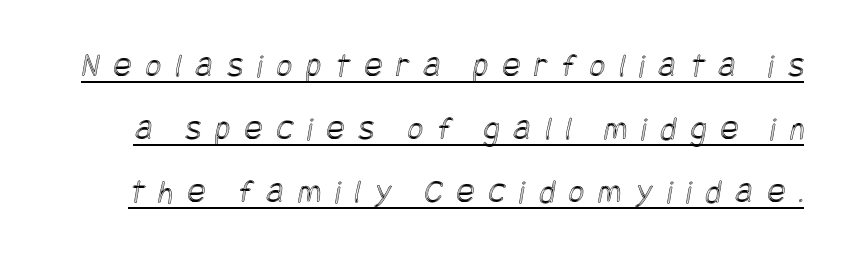
These lines have a slow, spaced-out rhythm from letter to letter. Descenders here cross a horizontal rule under the line.
